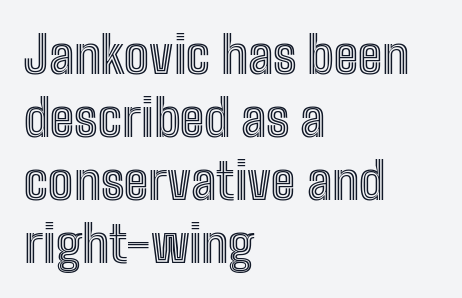
Q: Is the text italic (slanted)? A: No, it is upright.
Q: Is the text underlined? A: No.
Q: How is the paragraph aligned? A: Left-aligned.
Q: Is the spacing between letters normal or unusually wide? A: Normal.
Q: Is the spacing between lines tight, normal or loose? A: Normal.
Q: Width (condensed, normal, or wide)? A: Condensed.
Q: x-height? A: Medium.
Q: Monospaced? A: No.
